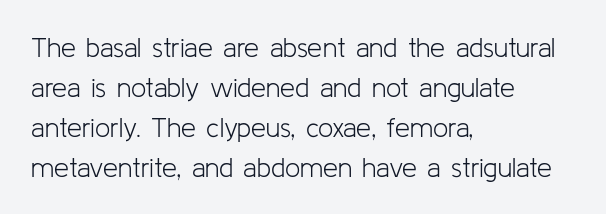
{"italic": "no", "bold": "no", "underline": "no", "align": "left", "line_spacing": "normal", "line_spacing_ratio": 1.48, "letter_spacing": "normal", "letter_spacing_em": 0.0, "glyph_px": 27}
